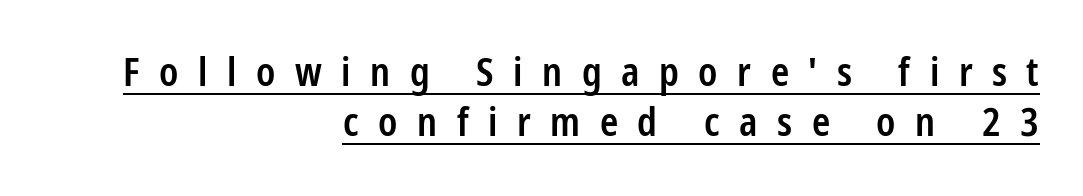
The image shows 39 px semibold, condensed sans-serif type, upright; set right-aligned, normal line spacing (1.28x), unusually wide letter spacing (+0.5 em), underlined; low stroke contrast and a medium x-height.
